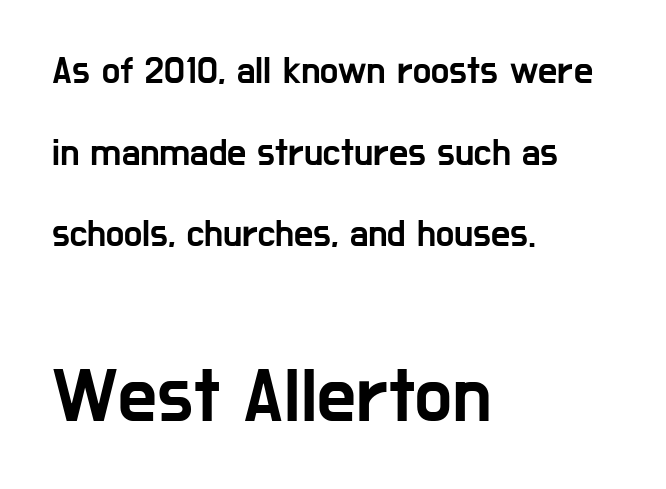
Q: Is the text italic (slanted)? A: No, it is upright.
Q: Is the typeface a serif or a sans-serif typeface? A: Sans-serif.
Q: Is the text underlined? A: No.
Q: How is the paragraph aligned? A: Left-aligned.
Q: Is the spacing between letters normal or unusually wide? A: Normal.
Q: Is the spacing between lines tight, normal or loose? A: Loose.
Q: Which block of text is set in a larger size, the first (top) or the second (bottom)? A: The second (bottom) one.
Q: Width (condensed, normal, or wide)? A: Condensed.
Q: Stroke contrast? A: Low.
Q: x-height? A: Medium.
Q: Monospaced? A: No.
